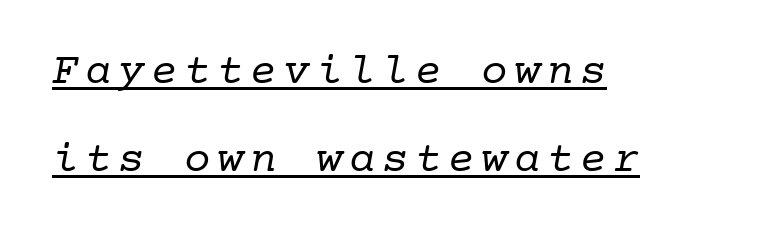
Q: Is the text bold? A: No.
Q: Is the typeface a serif or a sans-serif typeface? A: Serif.
Q: Is the text underlined? A: Yes.
Q: How is the paragraph aligned? A: Left-aligned.
Q: Is the spacing between lines tight, normal or loose? A: Loose.
Q: Width (condensed, normal, or wide)? A: Normal.
Q: Stroke contrast? A: Low.
Q: x-height? A: Medium.
Q: Monospaced? A: Yes.
